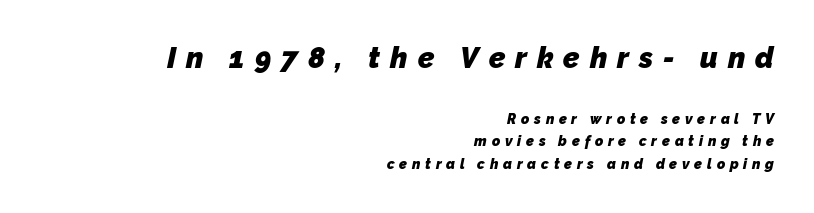
{"serif": "no", "bold": "yes", "weight": "heavy", "width": "normal", "stroke_contrast": "low", "x_height": "medium", "monospaced": "no", "underline": "no", "align": "right", "line_spacing": "normal", "line_spacing_ratio": 1.61, "letter_spacing": "wide", "letter_spacing_em": 0.34, "larger_block": "first", "size_ratio": 2.07, "glyph_px": 29}
